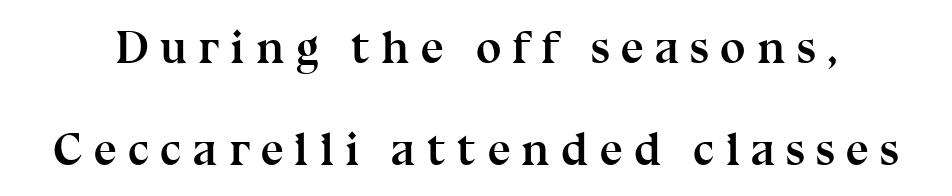
The image shows 46 px semibold serif type, upright; set loose line spacing (2.21x), unusually wide letter spacing (+0.24 em), not underlined; medium stroke contrast and a medium x-height.
